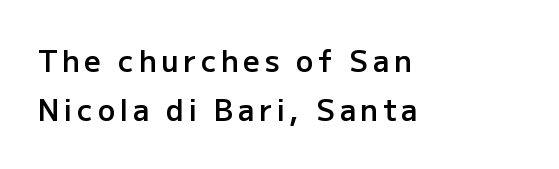
The lines sit at an ordinary, default distance from one another. The letters carry no serifs — their stems end cleanly without finishing strokes. Typesetter's note: demi weight, one step under bold. No italicization has been applied; the sample stays upright.
